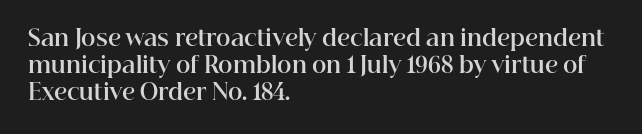
The image shows 22 px bold type, upright; set left-aligned, line spacing 1.23x, normal letter spacing, not underlined.
